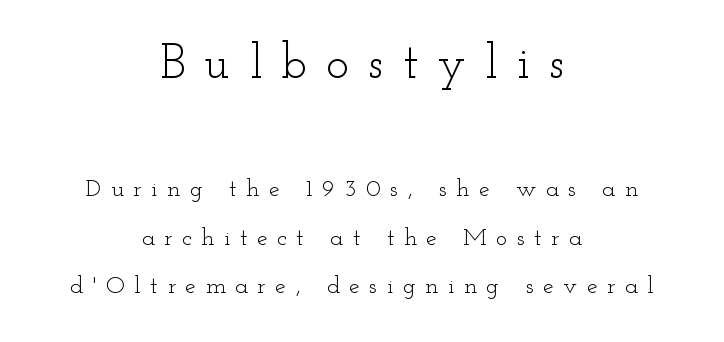
Q: Is the text bold? A: No.
Q: Is the text italic (slanted)? A: No, it is upright.
Q: Is the typeface a serif or a sans-serif typeface? A: Serif.
Q: Is the text underlined? A: No.
Q: How is the paragraph aligned? A: Centered.
Q: Is the spacing between letters normal or unusually wide? A: Unusually wide.
Q: Is the spacing between lines tight, normal or loose? A: Loose.
Q: Which block of text is set in a larger size, the first (top) or the second (bottom)? A: The first (top) one.
Q: Width (condensed, normal, or wide)? A: Wide.
Q: Stroke contrast? A: Low.
Q: x-height? A: Small.
Q: Monospaced? A: No.
